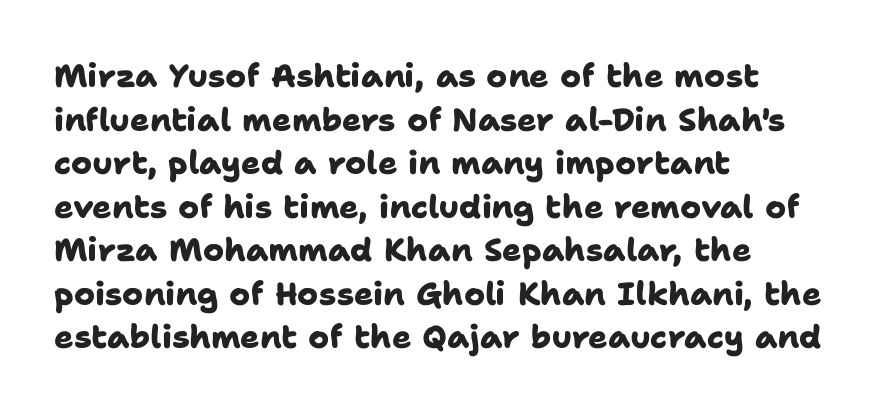
A typesetter would label this face a sans. Characters follow at the spacing the type designer built in. Spacing verdict: proportional, widths tailored to each character. Check the space under the baseline: it is left empty. The typesetting leans heavy: a genuine bold.
